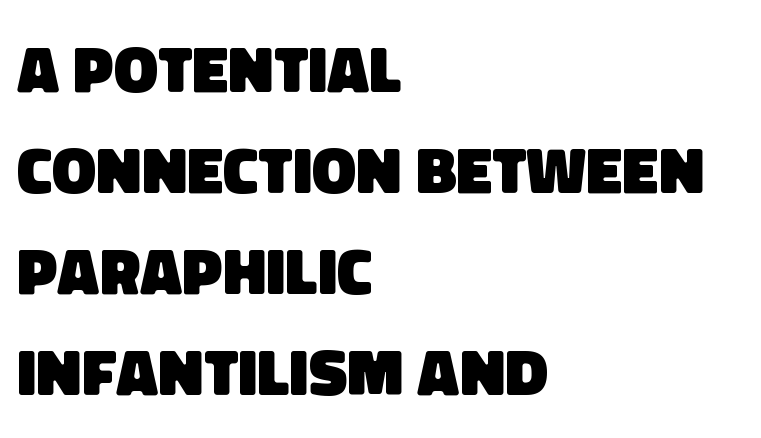
Q: Is the text bold? A: Yes.
Q: Is the typeface a serif or a sans-serif typeface? A: Sans-serif.
Q: Is the text underlined? A: No.
Q: How is the paragraph aligned? A: Left-aligned.
Q: Is the spacing between letters normal or unusually wide? A: Normal.
Q: Is the spacing between lines tight, normal or loose? A: Normal.
Q: Width (condensed, normal, or wide)? A: Normal.
Q: Stroke contrast? A: Low.
Q: x-height? A: Large.
Q: Monospaced? A: No.
